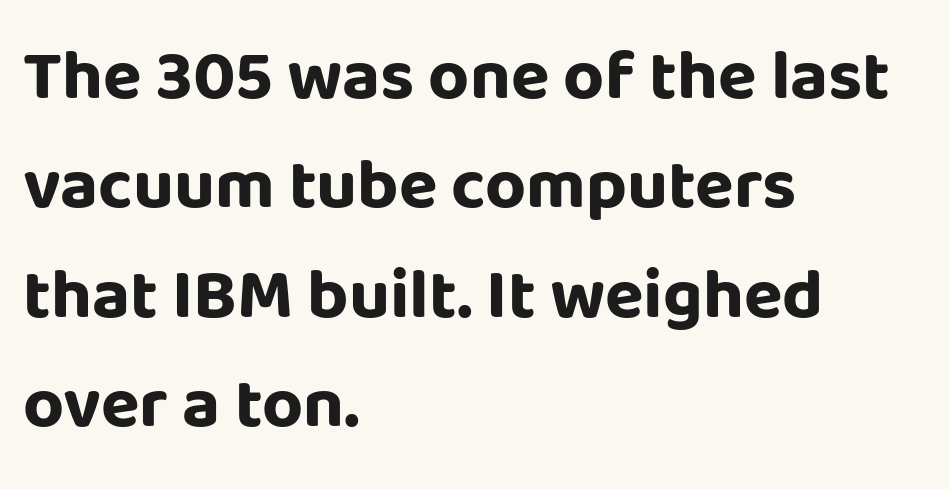
The image shows 71 px bold sans-serif type, upright; set left-aligned, normal line spacing (1.54x), normal letter spacing, not underlined; low stroke contrast and a large x-height.
